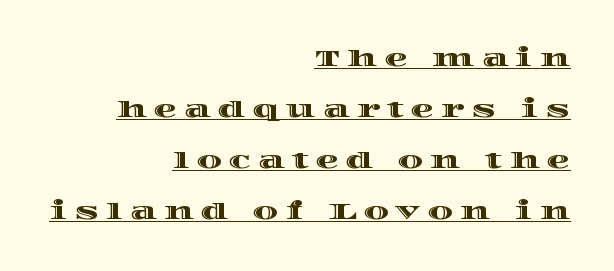
The image shows 23 px text type, upright; set right-aligned, loose line spacing (2.22x), unusually wide letter spacing (+0.31 em), underlined.
